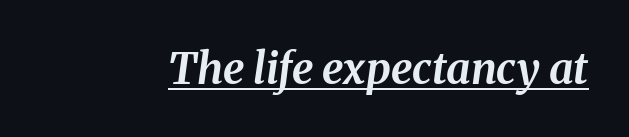
Q: Is the text bold? A: Yes.
Q: Is the text italic (slanted)? A: Yes, it leans right by about 8 degrees.
Q: Is the text underlined? A: Yes.
Q: Is the spacing between letters normal or unusually wide? A: Normal.
Q: Width (condensed, normal, or wide)? A: Normal.
Q: Stroke contrast? A: Medium.
Q: x-height? A: Medium.
Q: Monospaced? A: No.
